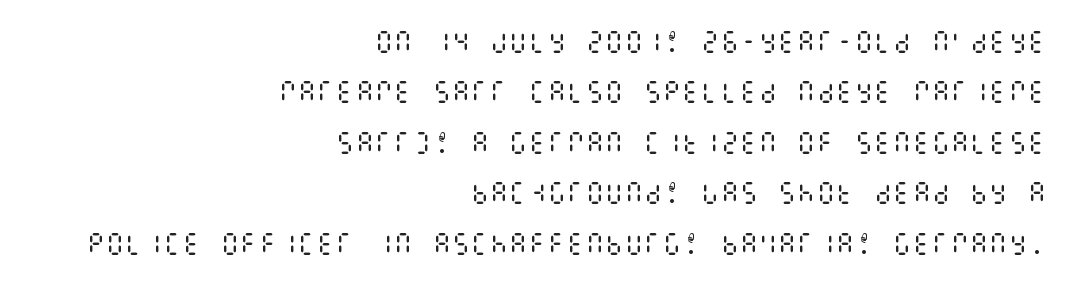
{"italic": "no", "bold": "no", "underline": "no", "align": "right", "line_spacing": "loose", "line_spacing_ratio": 2.1, "letter_spacing": "normal", "letter_spacing_em": 0.0, "glyph_px": 24}
